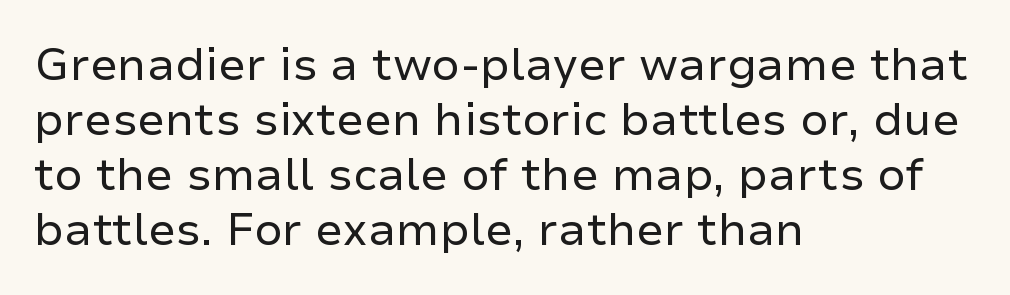
Q: Is the text bold? A: No.
Q: Is the text italic (slanted)? A: No, it is upright.
Q: Is the typeface a serif or a sans-serif typeface? A: Sans-serif.
Q: Is the text underlined? A: No.
Q: How is the paragraph aligned? A: Left-aligned.
Q: Is the spacing between letters normal or unusually wide? A: Normal.
Q: Width (condensed, normal, or wide)? A: Normal.
Q: Stroke contrast? A: Low.
Q: x-height? A: Medium.
Q: Monospaced? A: No.
